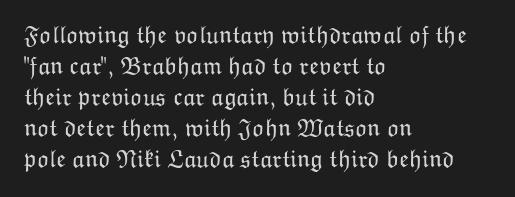
Q: Is the text bold? A: No.
Q: Is the text italic (slanted)? A: No, it is upright.
Q: Is the text underlined? A: No.
Q: How is the paragraph aligned? A: Left-aligned.
Q: Is the spacing between letters normal or unusually wide? A: Normal.
